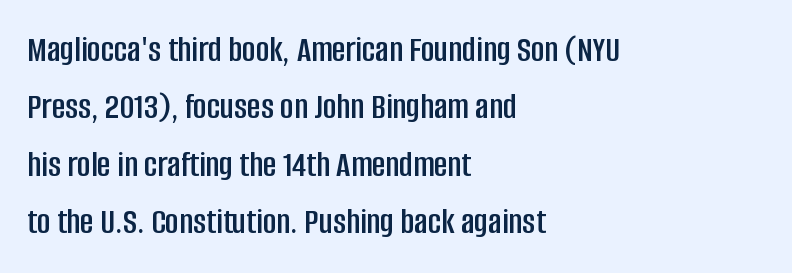
{"serif": "no", "italic": "no", "width": "condensed", "stroke_contrast": "low", "x_height": "large", "monospaced": "no", "underline": "no", "align": "left", "line_spacing": "normal", "line_spacing_ratio": 1.55, "letter_spacing": "normal", "letter_spacing_em": 0.0, "glyph_px": 37}
